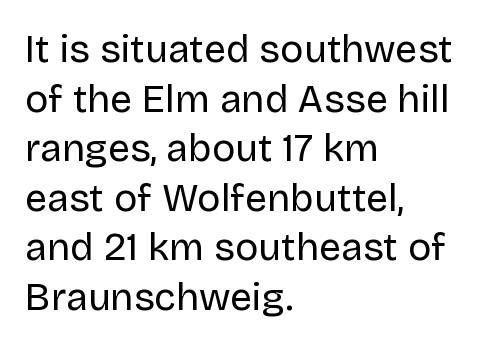
{"serif": "no", "italic": "no", "bold": "no", "weight": "regular", "width": "normal", "stroke_contrast": "low", "x_height": "large", "monospaced": "no", "underline": "no", "align": "left", "line_spacing": "normal", "line_spacing_ratio": 1.27, "letter_spacing": "normal", "letter_spacing_em": 0.0, "glyph_px": 39}
